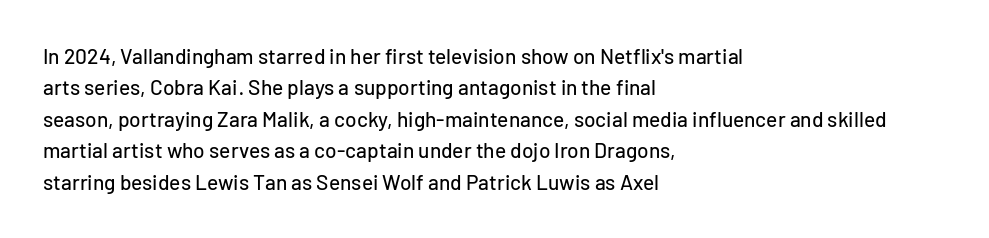
The image shows 21 px text type, upright; set left-aligned, normal line spacing (1.5x), normal letter spacing, not underlined.
